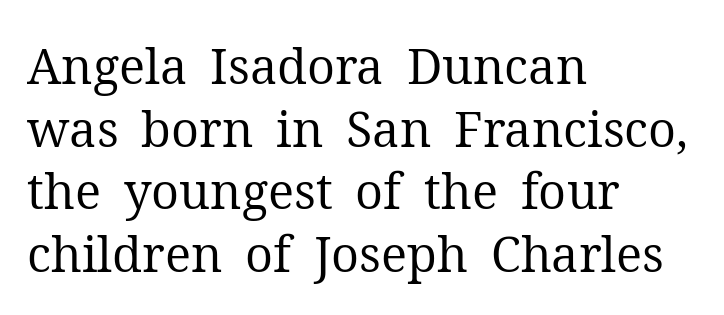
{"serif": "yes", "italic": "no", "bold": "no", "weight": "regular", "width": "normal", "stroke_contrast": "medium", "x_height": "medium", "monospaced": "no", "underline": "no", "align": "left", "line_spacing": "normal", "line_spacing_ratio": 1.28, "letter_spacing": "normal", "letter_spacing_em": 0.0, "glyph_px": 49}
